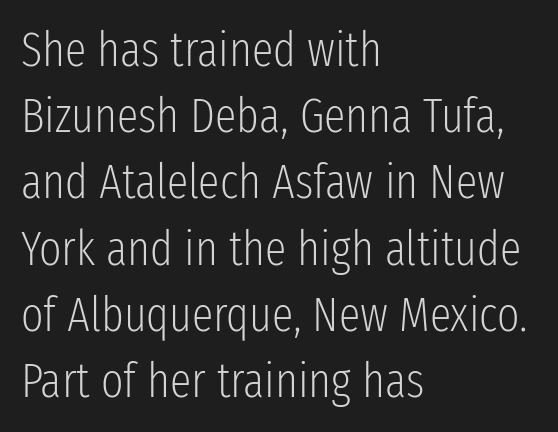
Q: Is the text bold? A: No.
Q: Is the text italic (slanted)? A: No, it is upright.
Q: Is the typeface a serif or a sans-serif typeface? A: Sans-serif.
Q: Is the text underlined? A: No.
Q: How is the paragraph aligned? A: Left-aligned.
Q: Is the spacing between letters normal or unusually wide? A: Normal.
Q: Is the spacing between lines tight, normal or loose? A: Normal.
Q: Width (condensed, normal, or wide)? A: Condensed.
Q: Stroke contrast? A: Low.
Q: x-height? A: Medium.
Q: Monospaced? A: No.
